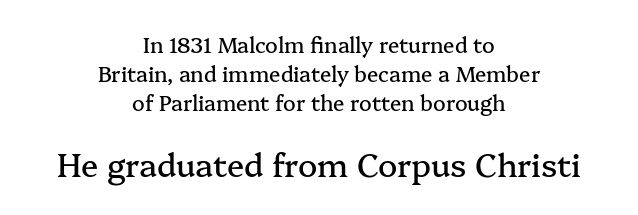
Words appear dense and cohesive because spacing is normal. If you measured baseline to baseline, you'd find a middling distance. Caption: multi-line text, centered on the measure. The font family rendered here belongs to the serif group. The rendering enlarges the type as you move from the upper chunk to the lower. When letters stand straight like this, we call the style roman or upright.
